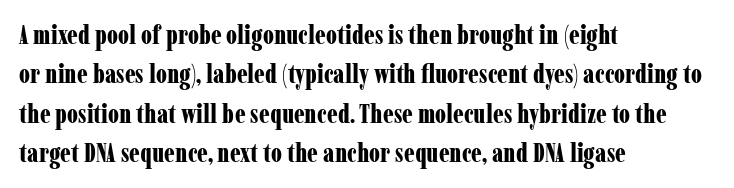
The image shows 26 px bold type, upright; set left-aligned, normal line spacing (1.51x), normal letter spacing, not underlined.
